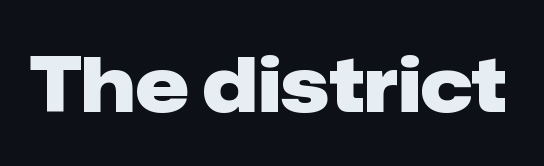
What weight is shown? A full bold with thick strokes. The passage shown has conventional tracking throughout. The type family on display is of the sans-serif kind. Unlike italic type, these characters show no tilt at all. Just letters on the line, the space beneath them empty.
